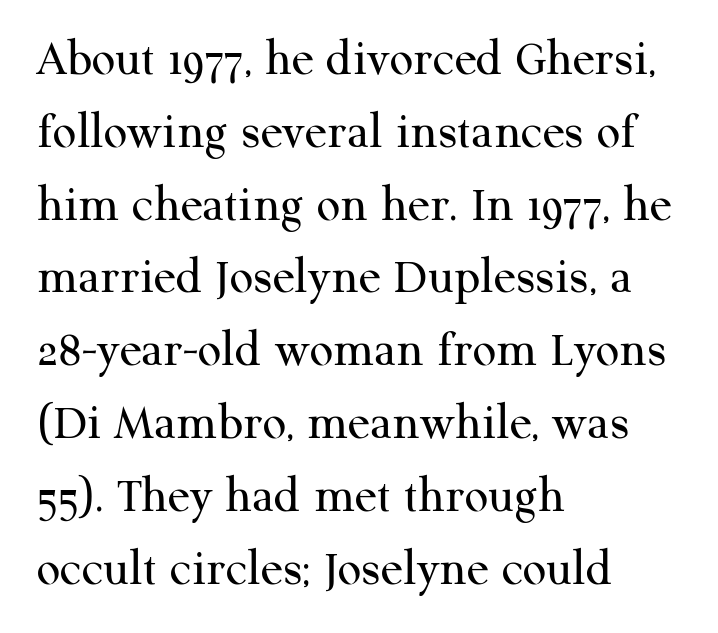
The letters stand upright; this is a roman face. The typesetter chose a ragged-right arrangement here. Plain, unruled lines of type. The strokes carry an ordinary text weight at most.
